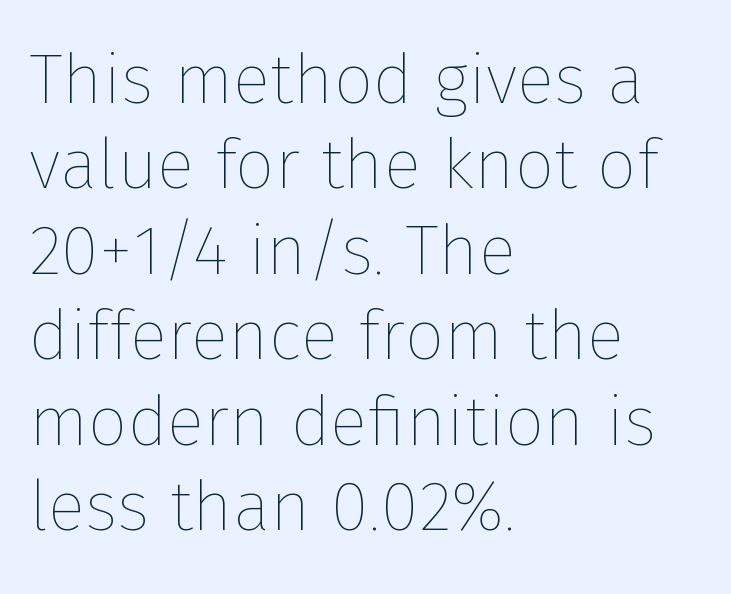
Q: Is the text bold? A: No.
Q: Is the text italic (slanted)? A: No, it is upright.
Q: Is the text underlined? A: No.
Q: How is the paragraph aligned? A: Left-aligned.
Q: Is the spacing between letters normal or unusually wide? A: Normal.
Q: Width (condensed, normal, or wide)? A: Normal.
Q: Stroke contrast? A: Low.
Q: x-height? A: Medium.
Q: Monospaced? A: No.
